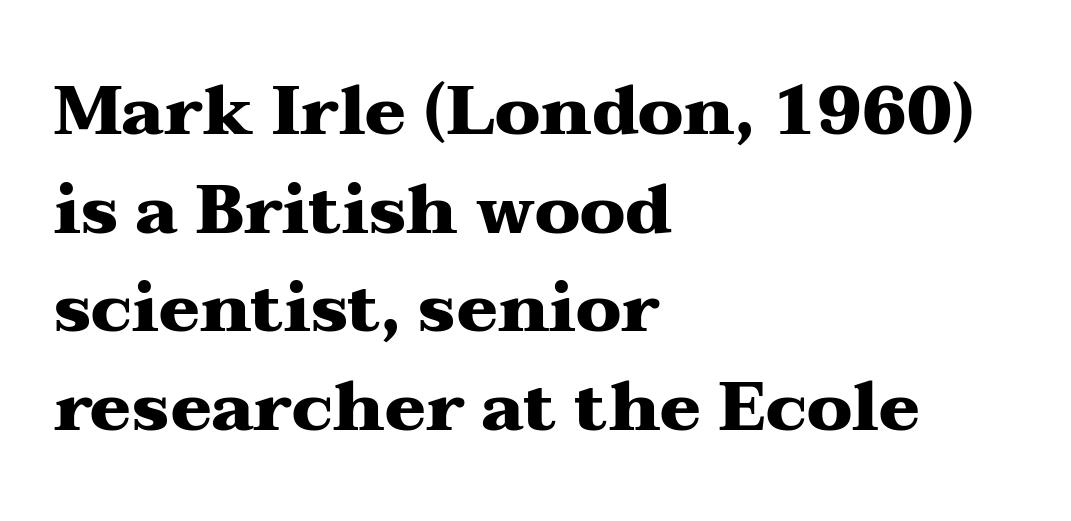
The space directly below the letters is spotless. The sample has been set heavy, in full bold. You can tell from the footed stems that serif type was used. Evenly set lines give the paragraph a standard silhouette. What stands out about the letter spacing? Nothing — it is the standard amount.
